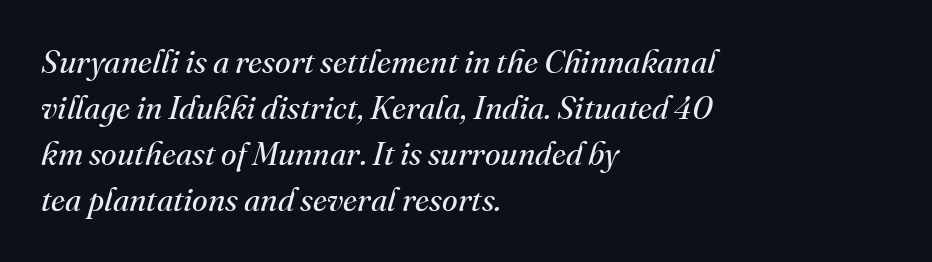
Is this a fixed-width face? No — the glyphs have proportional, varying widths. Observe the serifs anchoring each vertical stroke in this sample. Check under the words: just untouched page. The glyphs look as if they've been sheared to an angle. All the whitespace from short lines collects on the right.
